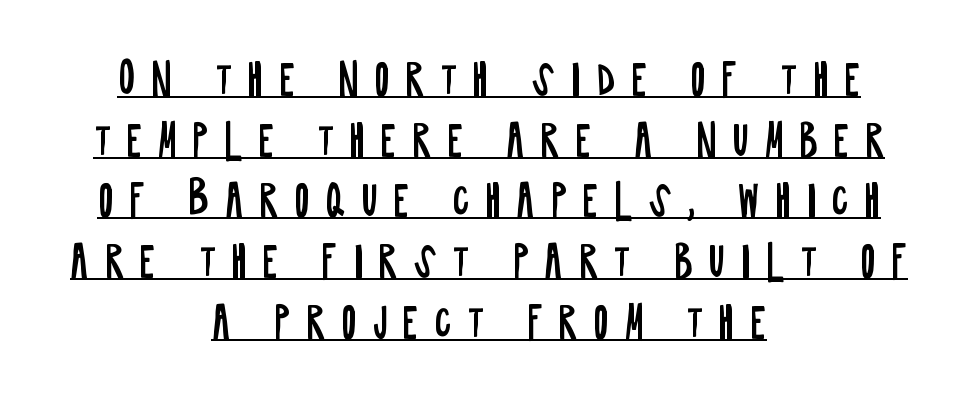
{"serif": "no", "italic": "no", "bold": "no", "weight": "regular", "width": "condensed", "stroke_contrast": "low", "x_height": "large", "monospaced": "no", "underline": "yes", "align": "center", "line_spacing": "normal", "line_spacing_ratio": 1.41, "letter_spacing": "wide", "letter_spacing_em": 0.35, "glyph_px": 43}
